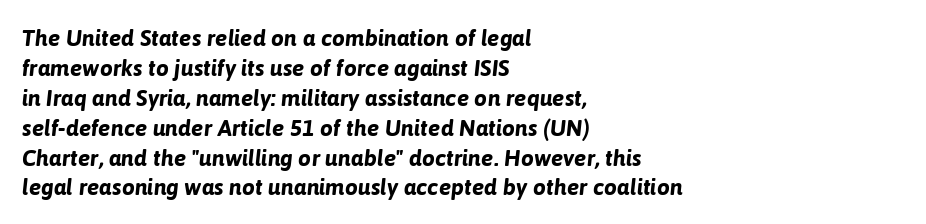
Q: Is the text bold? A: Yes.
Q: Is the text italic (slanted)? A: Yes, it leans right by about 6 degrees.
Q: Is the text underlined? A: No.
Q: How is the paragraph aligned? A: Left-aligned.
Q: Is the spacing between letters normal or unusually wide? A: Normal.
Q: Is the spacing between lines tight, normal or loose? A: Normal.
